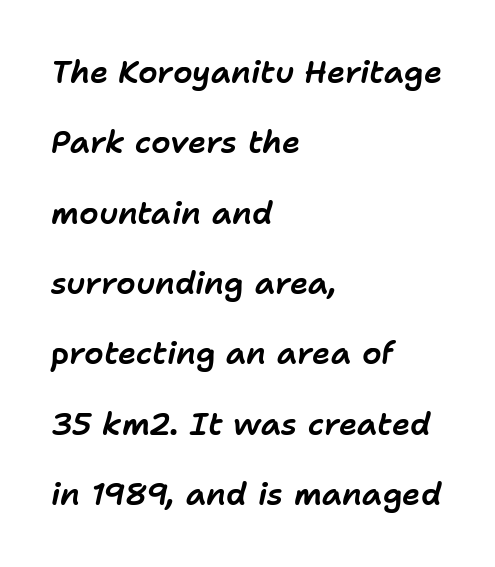
{"italic": "yes", "lean": "right", "slant_degrees": 11, "width": "normal", "stroke_contrast": "low", "x_height": "medium", "monospaced": "no", "underline": "no", "align": "left", "line_spacing": "loose", "line_spacing_ratio": 2.27, "letter_spacing": "normal", "letter_spacing_em": 0.0, "glyph_px": 31}
